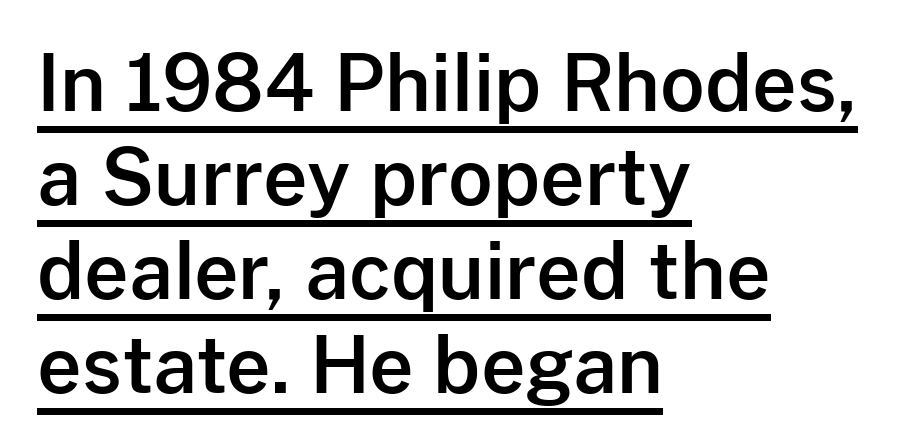
{"serif": "no", "italic": "no", "width": "normal", "stroke_contrast": "low", "x_height": "medium", "monospaced": "no", "underline": "yes", "align": "left", "line_spacing_ratio": 1.22, "letter_spacing": "normal", "letter_spacing_em": 0.0, "glyph_px": 77}
